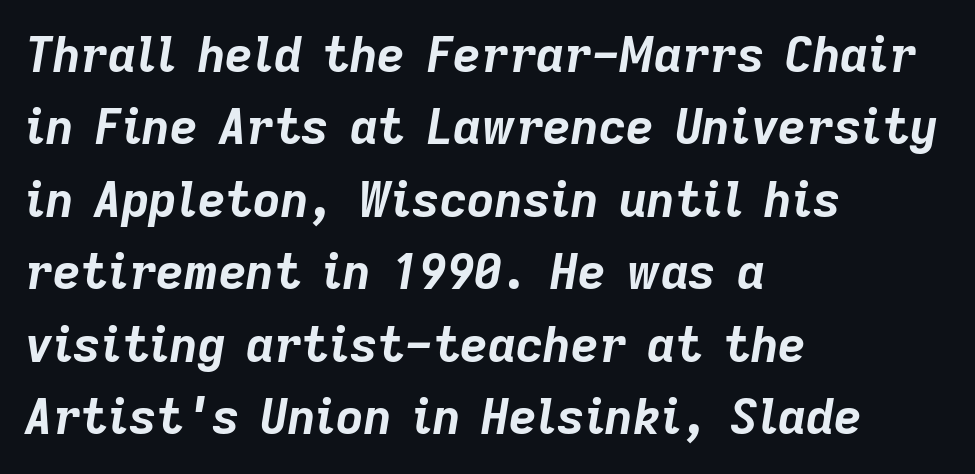
The image shows 48 px bold type, italic (leaning right); set left-aligned, normal line spacing (1.51x), normal letter spacing, not underlined; low stroke contrast and a medium x-height.
